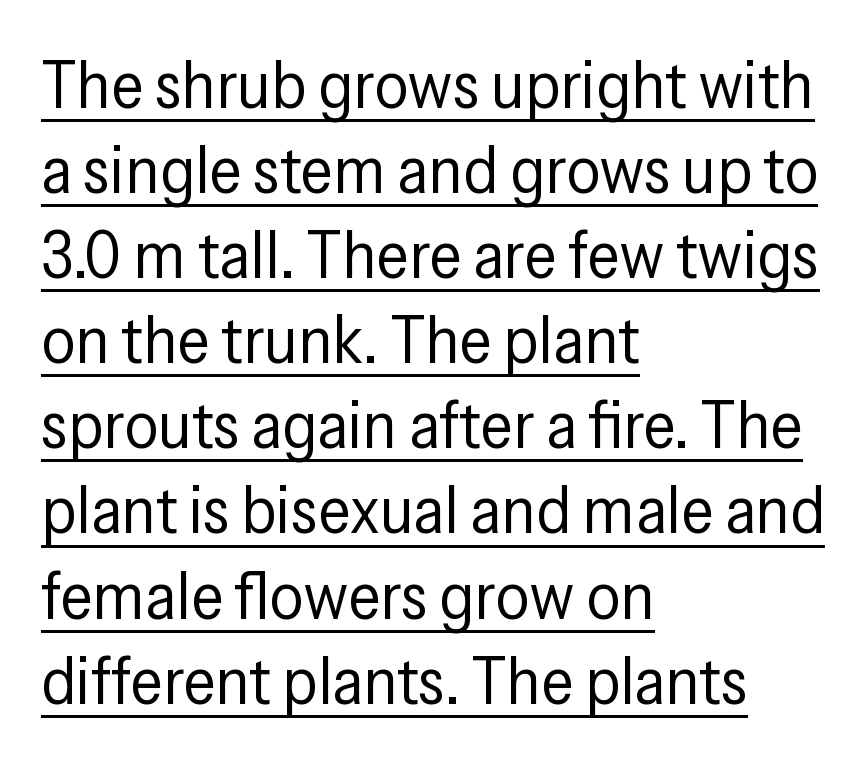
The image shows 67 px regular-weight, condensed sans-serif type, upright; set left-aligned, normal line spacing (1.27x), normal letter spacing, underlined; low stroke contrast and a medium x-height.
